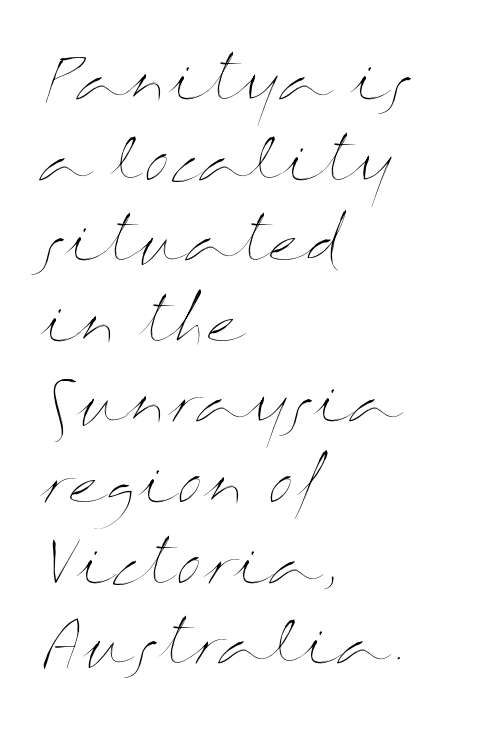
Q: Is the text bold? A: No.
Q: Is the text italic (slanted)? A: Yes.
Q: Is the text underlined? A: No.
Q: How is the paragraph aligned? A: Left-aligned.
Q: Is the spacing between letters normal or unusually wide? A: Normal.
Q: Is the spacing between lines tight, normal or loose? A: Normal.
Q: Width (condensed, normal, or wide)? A: Wide.
Q: Stroke contrast? A: Medium.
Q: x-height? A: Medium.
Q: Monospaced? A: No.
